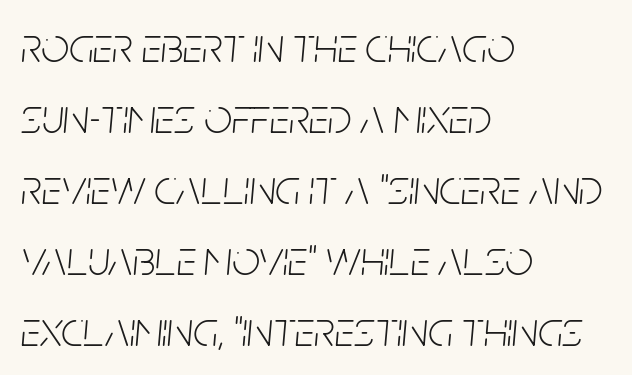
{"italic": "yes", "lean": "right", "slant_degrees": 5, "bold": "no", "weight": "light", "width": "condensed", "stroke_contrast": "low", "x_height": "large", "monospaced": "no", "underline": "no", "align": "left", "line_spacing": "normal", "line_spacing_ratio": 1.45, "letter_spacing": "normal", "letter_spacing_em": 0.0, "glyph_px": 49}
